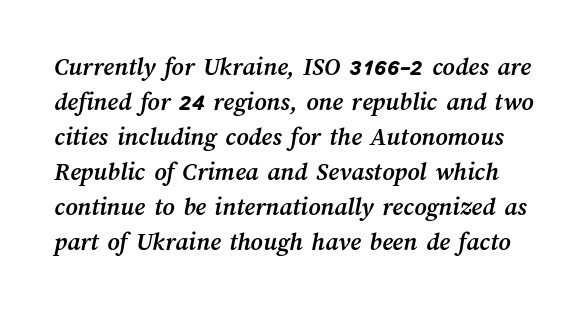
Q: Is the text bold? A: Yes.
Q: Is the text underlined? A: No.
Q: Is the spacing between letters normal or unusually wide? A: Normal.
Q: Is the spacing between lines tight, normal or loose? A: Normal.
